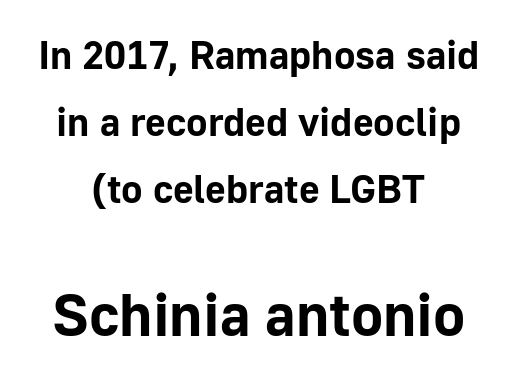
The image shows 60 px bold sans-serif type, upright; set centered, normal line spacing (1.67x), normal letter spacing, not underlined; the second (bottom) block is 1.5x larger; low stroke contrast and a medium x-height.
